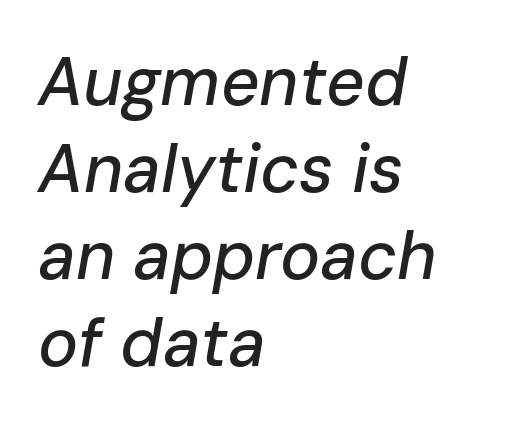
The ragged edge is on the right, which tells us the setting is flush left. Caption: standard tracking, unaltered. The font's italic variant was chosen for this text. Baseline-to-baseline distance is the conventional proportion of letter height. The area under the type is left untouched.
